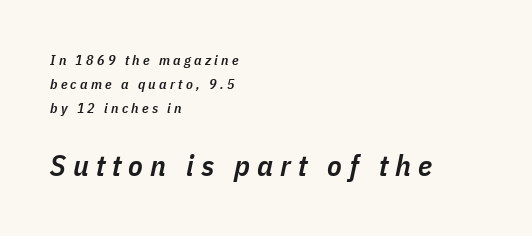
The image shows 30 px semibold, condensed type, italic (leaning right); set left-aligned, normal line spacing (1.7x), unusually wide letter spacing (+0.23 em), not underlined; the second (bottom) block is 2.14x larger; low stroke contrast and a medium x-height.
